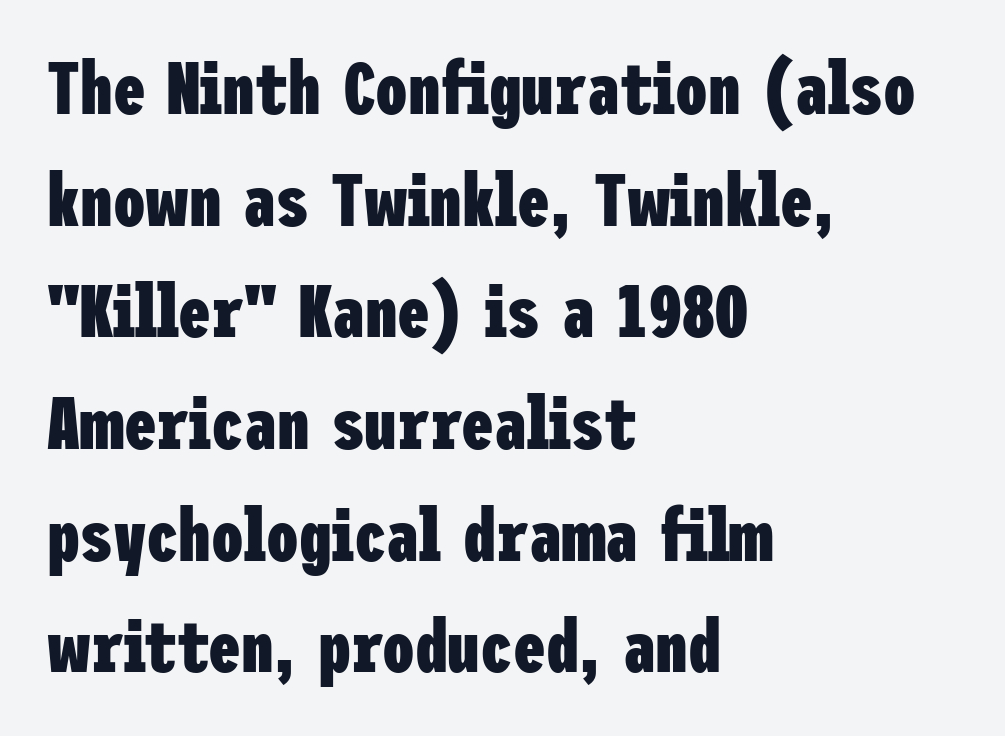
Horizontally, the lines are justified to the leading edge only. Look at the bottom of the vertical strokes: they stop flat, with no serifs. Is the letter spacing exaggerated? No — it looks like the ordinary default. Check under the words: just untouched page. A dark, heavy texture on the line: the type is bold. Is there much room between lines? A standard amount, neither cramped nor airy.
